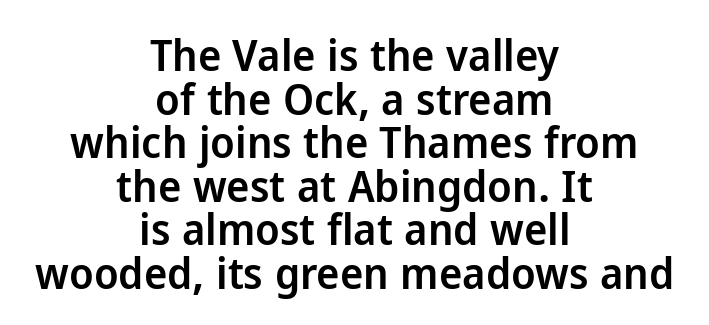
This sample uses plain, unmodified letter spacing. Unlike a traditional serif, this face leaves its strokes unadorned. These lines are rendered in a variable-pitch font. Rendered with straight, roman letterforms. Teacher's note: observe the equal gaps on both sides — that is centered alignment. In terms of weight, the rendering is demibold, just under bold.
